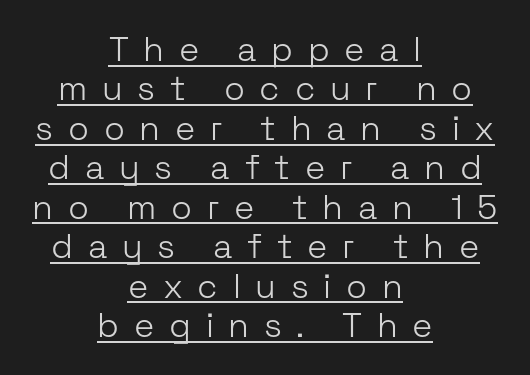
The letters stand straight up with perfectly vertical stems. Underlined type. Which margin do the lines hug? Neither — every line sits in the middle. Serifs: no, the terminals of the letterforms are clean.
